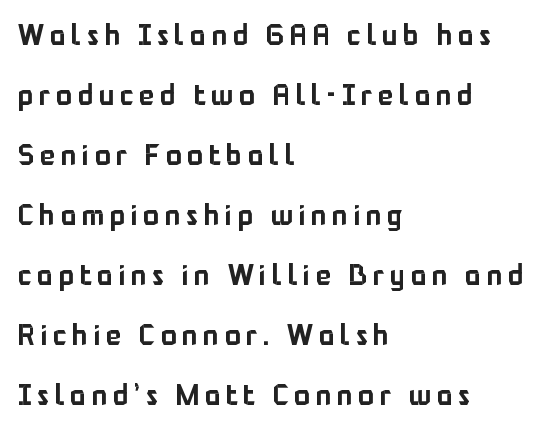
The block of text is sparse from top to bottom, with ample space between rows. Caption: expanded tracking, letters set apart. In terms of letterform style, serifs are entirely absent. Bare-footed words on every line.
